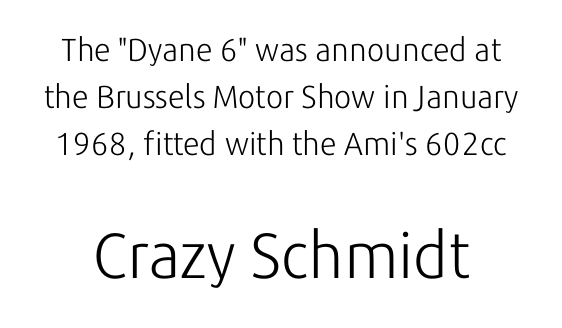
{"serif": "no", "italic": "no", "bold": "no", "weight": "light", "width": "normal", "stroke_contrast": "low", "x_height": "medium", "monospaced": "no", "underline": "no", "line_spacing": "normal", "line_spacing_ratio": 1.47, "letter_spacing": "normal", "letter_spacing_em": 0.0, "larger_block": "second", "size_ratio": 2.0, "glyph_px": 64}
